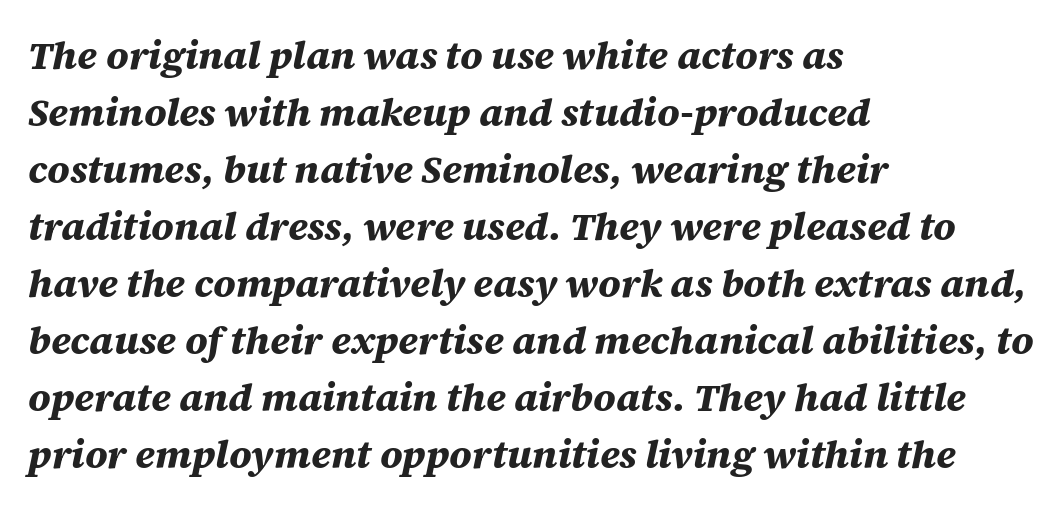
No word sits above an underline. This sample keeps an unexceptional amount of space between lines. Yep, that's italic — everything's leaning. The paragraph shown leans on its left margin. The glyphs have the mass of a bold cut.
